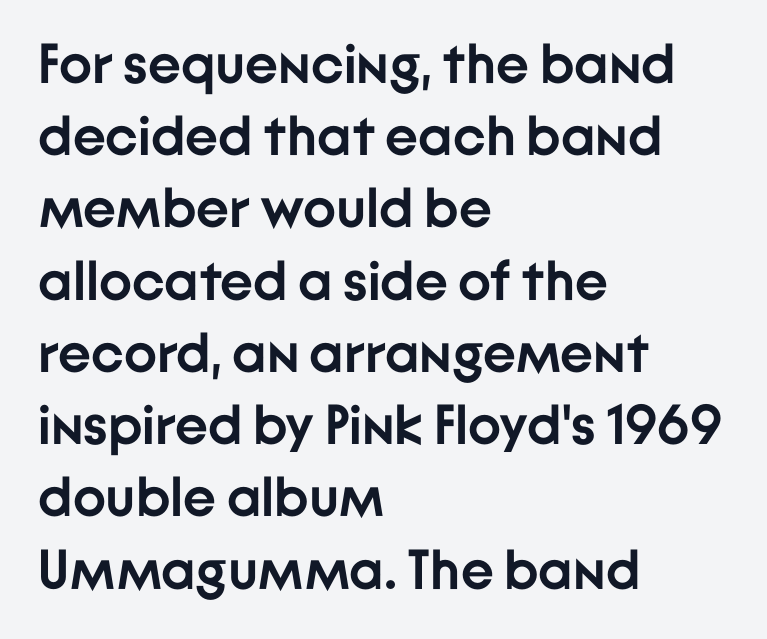
{"serif": "no", "italic": "no", "bold": "yes", "weight": "semibold", "width": "normal", "stroke_contrast": "low", "x_height": "medium", "monospaced": "no", "underline": "no", "align": "left", "line_spacing": "normal", "line_spacing_ratio": 1.29, "letter_spacing": "normal", "letter_spacing_em": 0.0, "glyph_px": 56}
